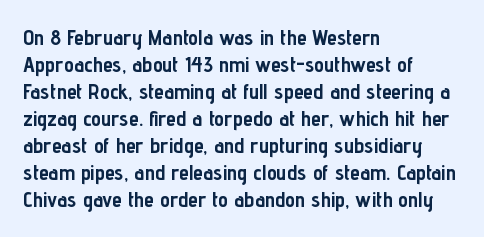
The setting favours the left margin, as ordinary paragraphs usually do. The strip under each line holds only bare page. Every letter is thick-stroked: bold, no question. In terms of posture, this sample is upright. Is the letter spacing exaggerated? No — it looks like the ordinary default.
